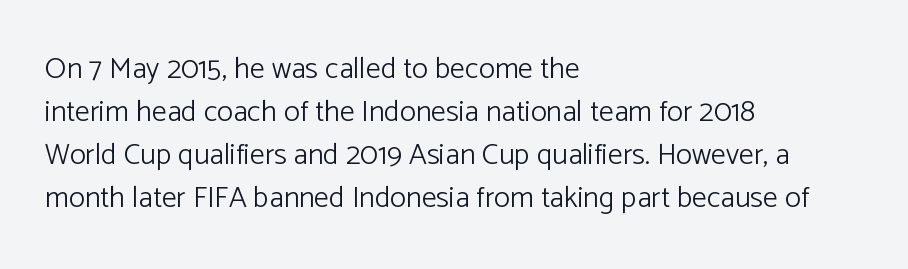
The image shows 30 px light sans-serif type, upright; set left-aligned, normal line spacing (1.43x), normal letter spacing, not underlined; low stroke contrast and a medium x-height.
